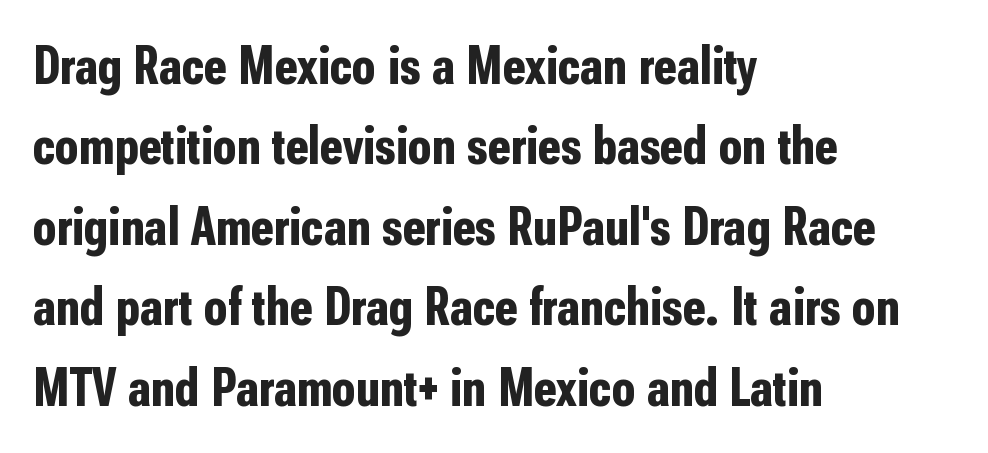
Q: Is the text bold? A: Yes.
Q: Is the text italic (slanted)? A: No, it is upright.
Q: Is the typeface a serif or a sans-serif typeface? A: Sans-serif.
Q: Is the text underlined? A: No.
Q: How is the paragraph aligned? A: Left-aligned.
Q: Is the spacing between letters normal or unusually wide? A: Normal.
Q: Is the spacing between lines tight, normal or loose? A: Normal.
Q: Width (condensed, normal, or wide)? A: Condensed.
Q: Stroke contrast? A: Low.
Q: x-height? A: Medium.
Q: Monospaced? A: No.
